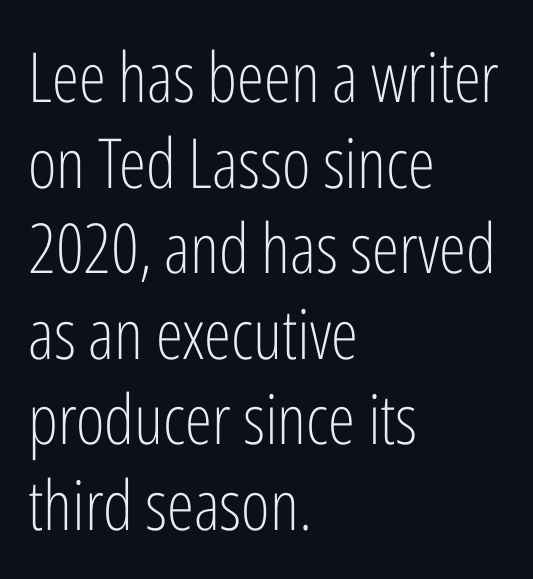
The gap between lines stays unmarked. How are the letters spaced? Ordinarily, with no added tracking. Layout note: lines flush left. Check where the strokes stop: nothing finishes them off — pure sans. Each letter keeps its own natural width here, so spacing adapts to shape. Heaviness? Minimal to ordinary, like unemphasized prose.
